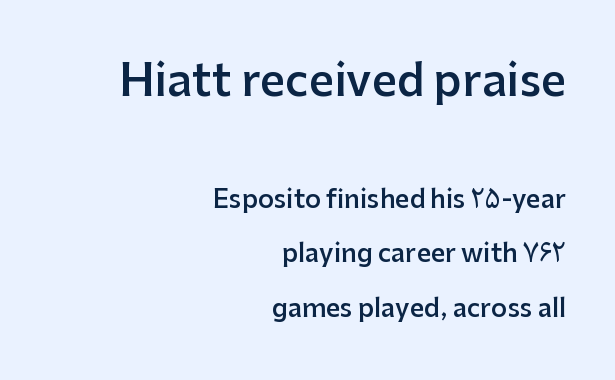
Q: Is the text bold? A: Semi-bold.
Q: Is the text italic (slanted)? A: No, it is upright.
Q: Is the typeface a serif or a sans-serif typeface? A: Sans-serif.
Q: Is the text underlined? A: No.
Q: How is the paragraph aligned? A: Right-aligned.
Q: Is the spacing between letters normal or unusually wide? A: Normal.
Q: Is the spacing between lines tight, normal or loose? A: Loose.
Q: Which block of text is set in a larger size, the first (top) or the second (bottom)? A: The first (top) one.
Q: Width (condensed, normal, or wide)? A: Normal.
Q: Stroke contrast? A: Low.
Q: x-height? A: Medium.
Q: Monospaced? A: No.
